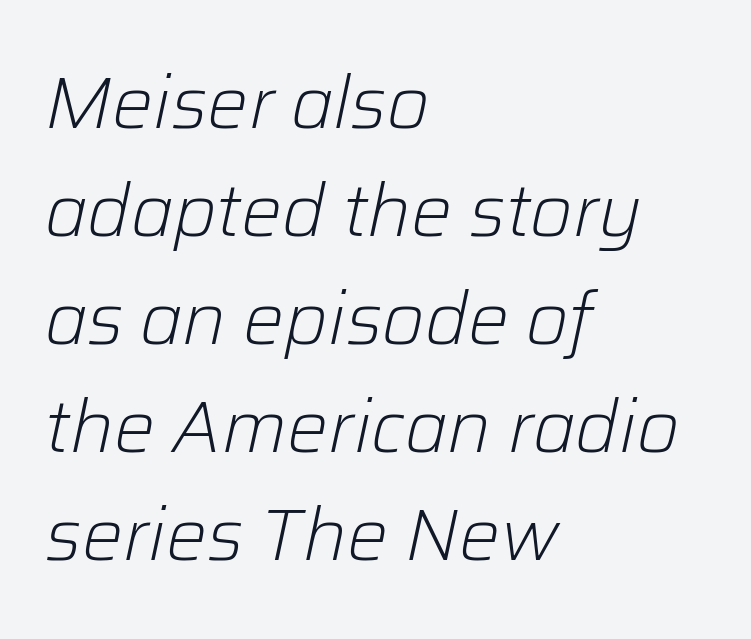
Q: Is the text bold? A: No.
Q: Is the text italic (slanted)? A: Yes, it leans right by about 12 degrees.
Q: Is the text underlined? A: No.
Q: How is the paragraph aligned? A: Left-aligned.
Q: Is the spacing between letters normal or unusually wide? A: Normal.
Q: Is the spacing between lines tight, normal or loose? A: Normal.
Q: Width (condensed, normal, or wide)? A: Normal.
Q: Stroke contrast? A: Low.
Q: x-height? A: Medium.
Q: Monospaced? A: No.
